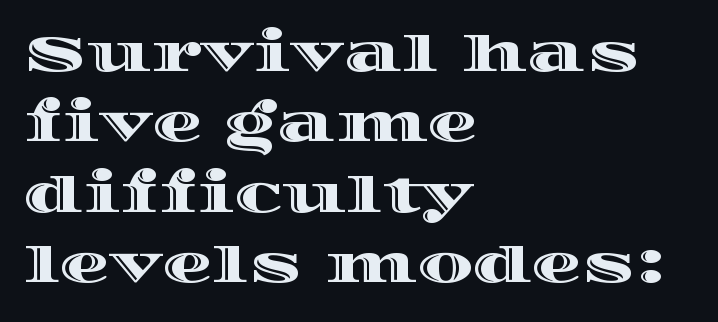
{"italic": "no", "width": "wide", "x_height": "large", "monospaced": "no", "underline": "no", "align": "left", "line_spacing": "normal", "line_spacing_ratio": 1.41, "letter_spacing": "normal", "letter_spacing_em": 0.0, "glyph_px": 50}
